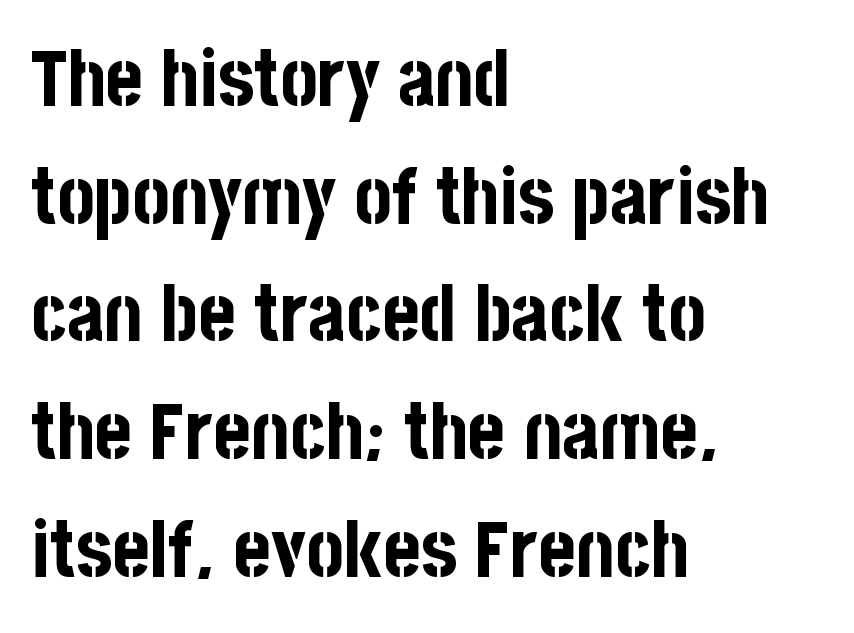
Q: Is the text bold? A: Yes.
Q: Is the text italic (slanted)? A: No, it is upright.
Q: Is the typeface a serif or a sans-serif typeface? A: Sans-serif.
Q: Is the text underlined? A: No.
Q: How is the paragraph aligned? A: Left-aligned.
Q: Is the spacing between letters normal or unusually wide? A: Normal.
Q: Is the spacing between lines tight, normal or loose? A: Normal.
Q: Width (condensed, normal, or wide)? A: Condensed.
Q: Stroke contrast? A: Low.
Q: x-height? A: Large.
Q: Monospaced? A: No.
